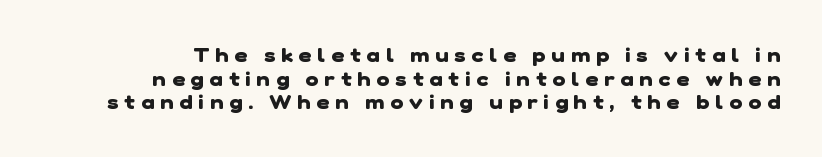
Q: Is the text bold? A: Yes.
Q: Is the text underlined? A: No.
Q: Is the spacing between letters normal or unusually wide? A: Unusually wide.
